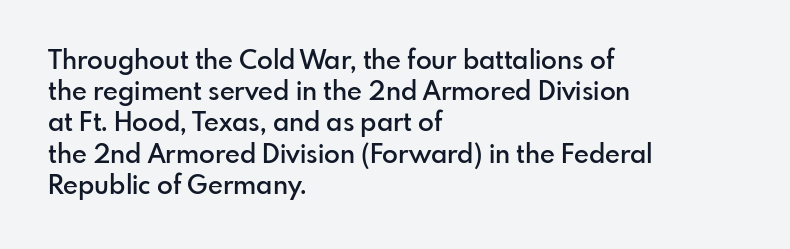
The image shows 26 px text type, upright; set left-aligned, line spacing 1.2x, normal letter spacing, not underlined.
